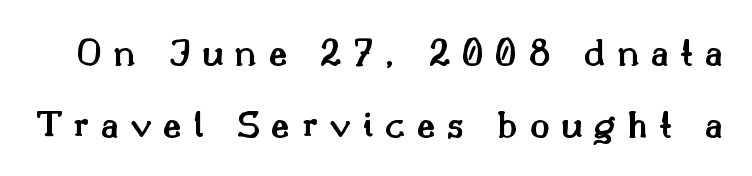
{"serif": "yes", "italic": "no", "bold": "semi", "weight": "semibold", "width": "normal", "stroke_contrast": "medium", "x_height": "small", "monospaced": "no", "underline": "no", "line_spacing_ratio": 1.81, "letter_spacing": "wide", "letter_spacing_em": 0.29, "glyph_px": 40}
